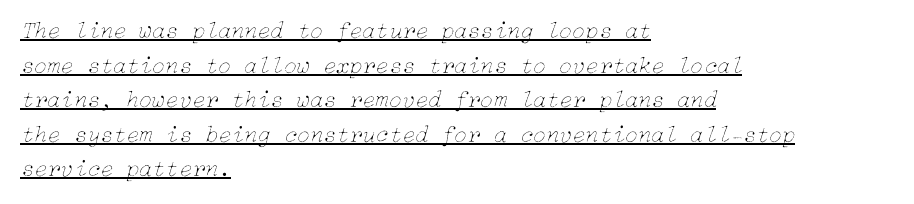
The rag falls on the right side of this text block. Normally led — the rows are evenly, conventionally spaced. Short note: letters normally spaced. Heaviness? Minimal to ordinary, like unemphasized prose. When letters slant like this, we call the style italic. You can see a thin bar hugging the bottom of the glyphs.
